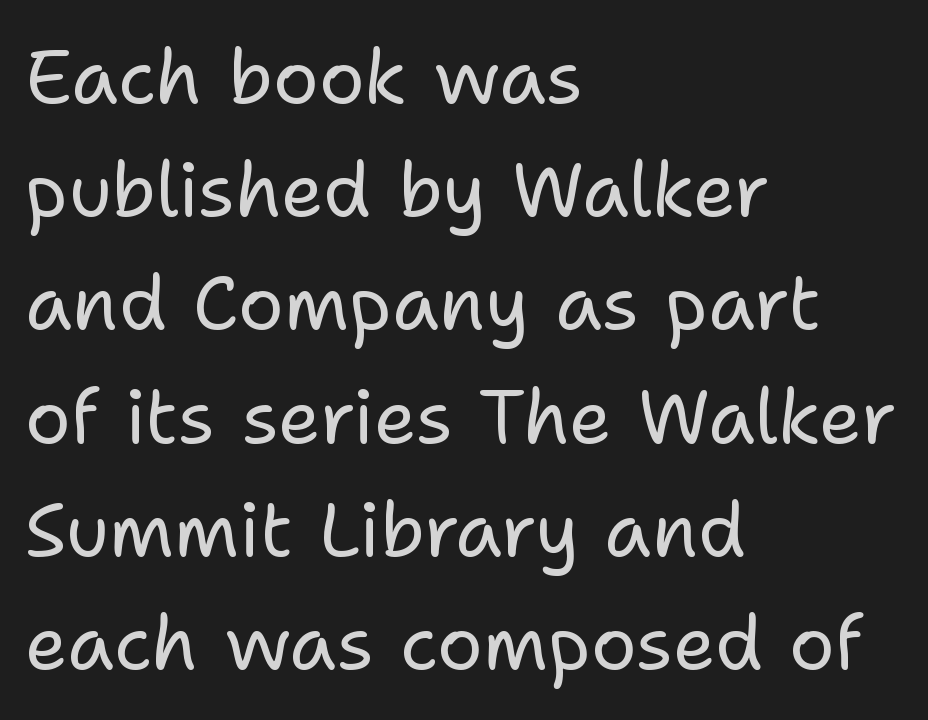
Q: Is the text bold? A: No.
Q: Is the text italic (slanted)? A: No, it is upright.
Q: Is the typeface a serif or a sans-serif typeface? A: Sans-serif.
Q: Is the text underlined? A: No.
Q: How is the paragraph aligned? A: Left-aligned.
Q: Is the spacing between letters normal or unusually wide? A: Normal.
Q: Is the spacing between lines tight, normal or loose? A: Normal.
Q: Width (condensed, normal, or wide)? A: Normal.
Q: Stroke contrast? A: Low.
Q: x-height? A: Medium.
Q: Monospaced? A: No.
